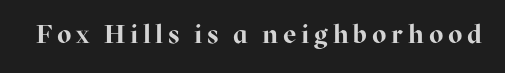
Heavy, bold letterforms. Tall strokes in this sample are plumb rather than angled. The strip under each line holds only bare page.
